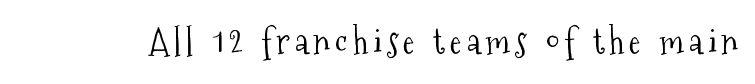
The image shows 35 px light, condensed serif type, upright; set not underlined; medium stroke contrast and a medium x-height.
